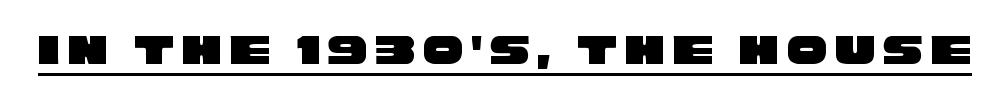
Q: Is the typeface a serif or a sans-serif typeface? A: Sans-serif.
Q: Is the text underlined? A: Yes.
Q: Width (condensed, normal, or wide)? A: Wide.
Q: Stroke contrast? A: Low.
Q: x-height? A: Large.
Q: Monospaced? A: No.
